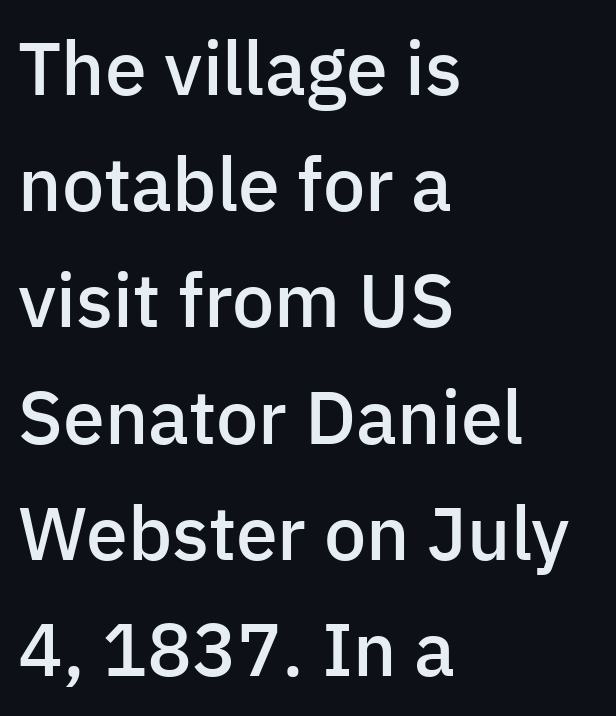
Q: Is the text bold? A: Semi-bold.
Q: Is the text italic (slanted)? A: No, it is upright.
Q: Is the typeface a serif or a sans-serif typeface? A: Sans-serif.
Q: Is the text underlined? A: No.
Q: How is the paragraph aligned? A: Left-aligned.
Q: Is the spacing between letters normal or unusually wide? A: Normal.
Q: Is the spacing between lines tight, normal or loose? A: Normal.
Q: Width (condensed, normal, or wide)? A: Normal.
Q: Stroke contrast? A: Low.
Q: x-height? A: Medium.
Q: Monospaced? A: No.
